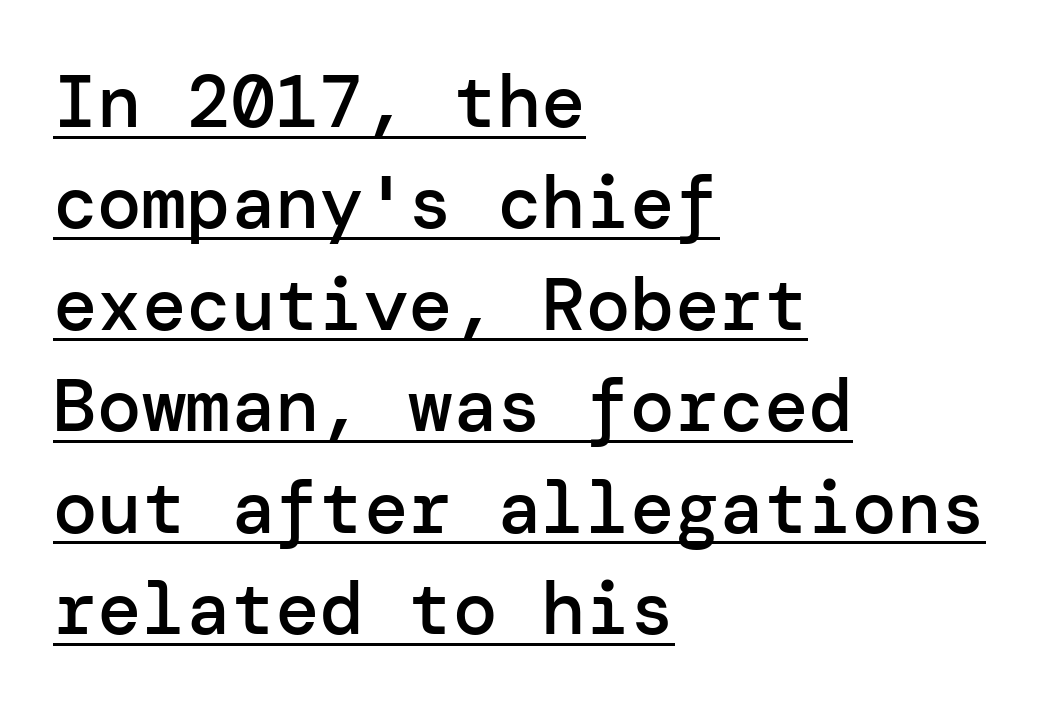
The image shows 74 px semibold sans-serif type, upright; set left-aligned, normal line spacing (1.37x), normal letter spacing, underlined; low stroke contrast and a medium x-height.
